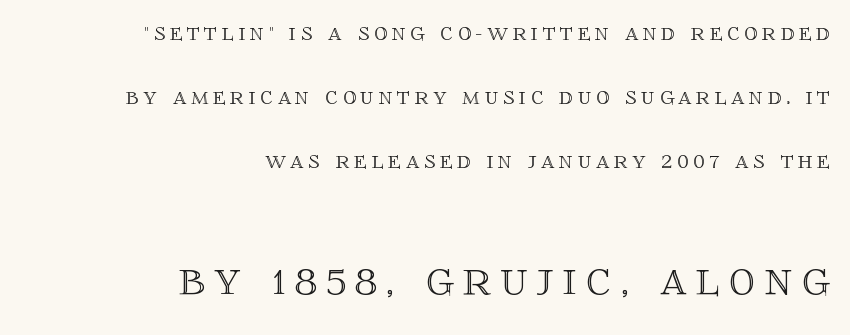
Q: Is the text italic (slanted)? A: No, it is upright.
Q: Is the text underlined? A: No.
Q: How is the paragraph aligned? A: Right-aligned.
Q: Is the spacing between lines tight, normal or loose? A: Loose.
Q: Which block of text is set in a larger size, the first (top) or the second (bottom)? A: The second (bottom) one.
Q: Width (condensed, normal, or wide)? A: Normal.
Q: x-height? A: Large.
Q: Monospaced? A: No.
